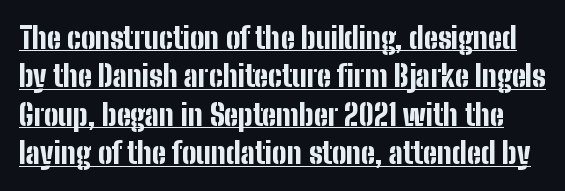
The image shows 30 px bold, condensed sans-serif type, upright; set normal line spacing (1.28x), normal letter spacing, underlined; low stroke contrast and a medium x-height.
